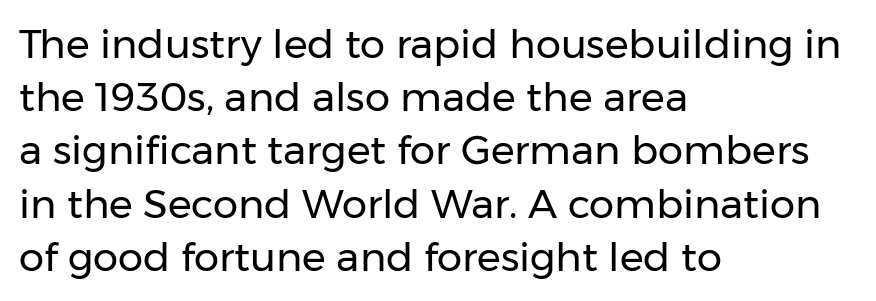
{"serif": "no", "italic": "no", "bold": "no", "weight": "regular", "width": "normal", "stroke_contrast": "low", "x_height": "medium", "monospaced": "no", "underline": "no", "align": "left", "line_spacing": "normal", "line_spacing_ratio": 1.33, "letter_spacing": "normal", "letter_spacing_em": 0.0, "glyph_px": 40}
